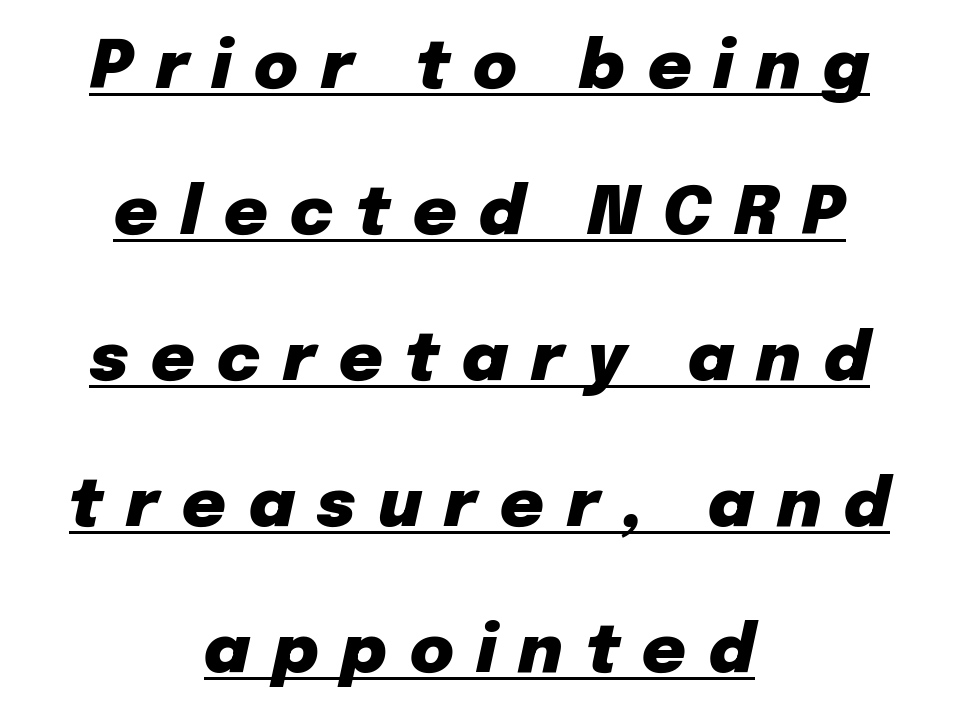
Q: Is the text bold? A: Yes.
Q: Is the text italic (slanted)? A: Yes, it leans right by about 12 degrees.
Q: Is the text underlined? A: Yes.
Q: How is the paragraph aligned? A: Centered.
Q: Is the spacing between letters normal or unusually wide? A: Unusually wide.
Q: Is the spacing between lines tight, normal or loose? A: Loose.
Q: Width (condensed, normal, or wide)? A: Normal.
Q: Stroke contrast? A: Low.
Q: x-height? A: Medium.
Q: Monospaced? A: No.
